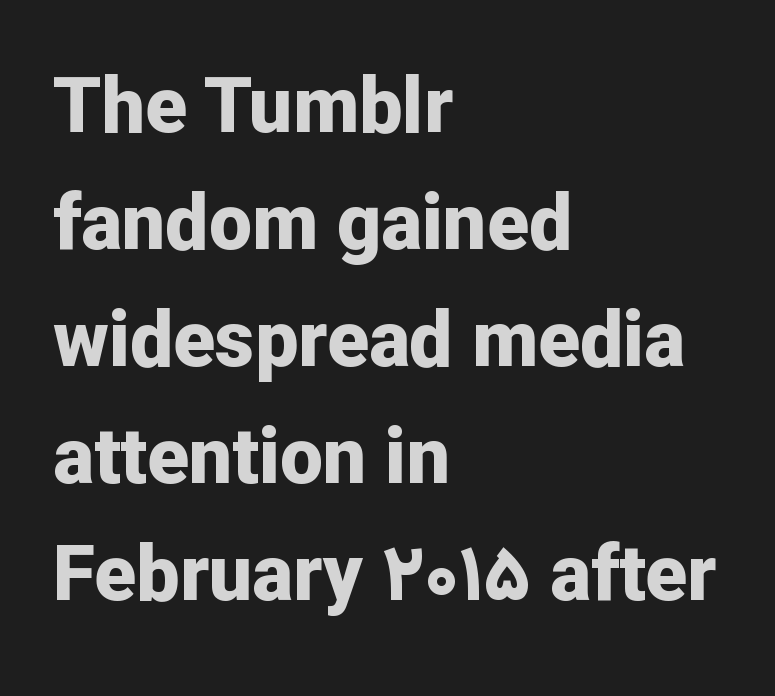
Q: Is the text bold? A: Yes.
Q: Is the text italic (slanted)? A: No, it is upright.
Q: Is the typeface a serif or a sans-serif typeface? A: Sans-serif.
Q: Is the text underlined? A: No.
Q: How is the paragraph aligned? A: Left-aligned.
Q: Is the spacing between letters normal or unusually wide? A: Normal.
Q: Is the spacing between lines tight, normal or loose? A: Normal.
Q: Width (condensed, normal, or wide)? A: Normal.
Q: Stroke contrast? A: Low.
Q: x-height? A: Medium.
Q: Monospaced? A: No.
